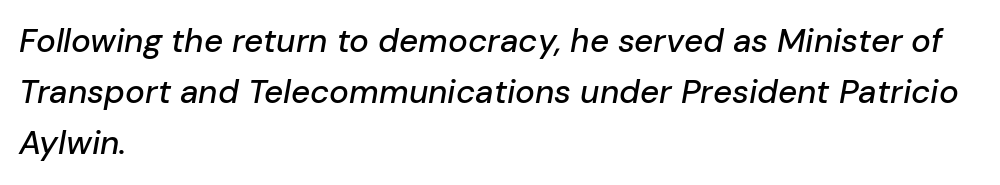
The image shows 33 px text type, italic (leaning right); set left-aligned, normal line spacing (1.55x), normal letter spacing, not underlined; low stroke contrast and a medium x-height.
